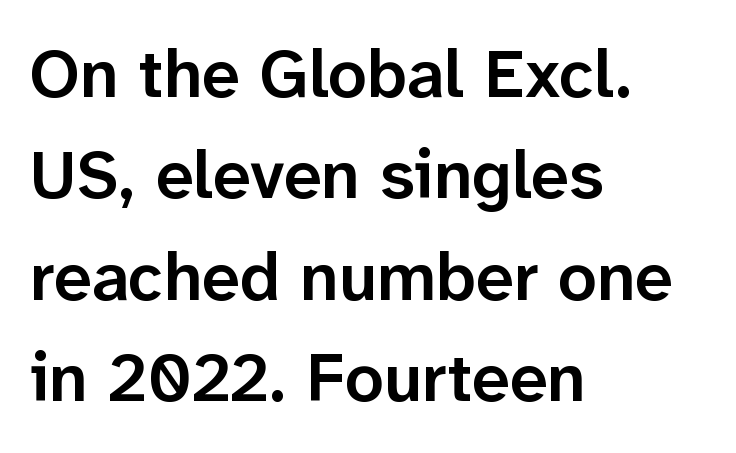
{"serif": "no", "italic": "no", "bold": "semi", "weight": "semibold", "width": "normal", "stroke_contrast": "low", "x_height": "medium", "monospaced": "no", "underline": "no", "align": "left", "line_spacing": "normal", "line_spacing_ratio": 1.49, "letter_spacing": "normal", "letter_spacing_em": 0.0, "glyph_px": 68}
